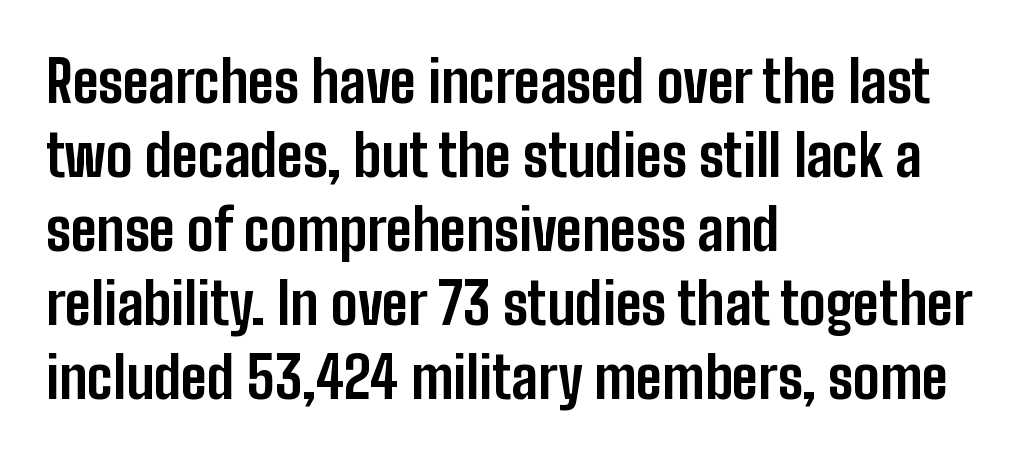
Inter-character spacing is left at the font's built-in metrics. The gap between lines stays unmarked. Note: no serifs on the glyphs. Thick stems and heavy bowls — unmistakably bold. Quick note: interline space is typical.
